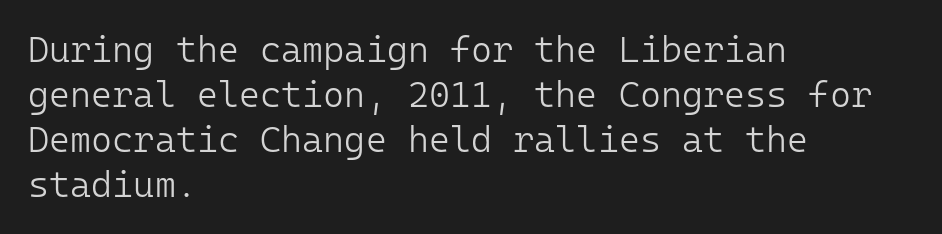
{"serif": "no", "italic": "no", "bold": "no", "weight": "light", "width": "normal", "stroke_contrast": "low", "x_height": "medium", "monospaced": "yes", "underline": "no", "align": "left", "line_spacing": "normal", "line_spacing_ratio": 1.25, "letter_spacing": "normal", "letter_spacing_em": 0.0, "glyph_px": 36}
